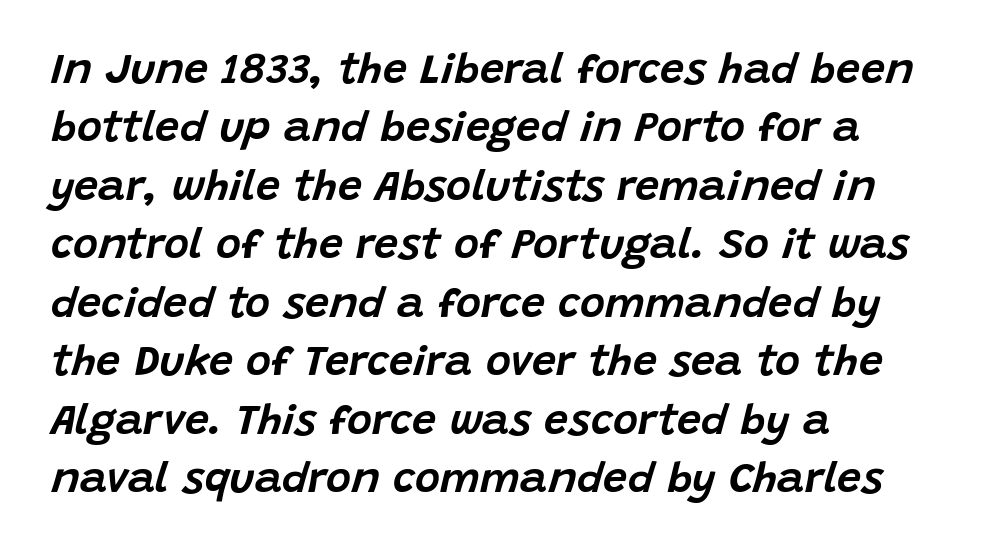
The image shows 43 px text type, italic (leaning right); set left-aligned, normal line spacing (1.36x), normal letter spacing, not underlined; low stroke contrast and a large x-height.
